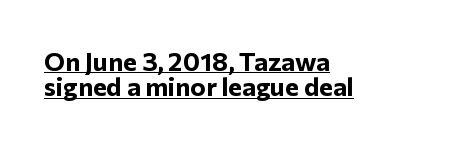
{"italic": "no", "bold": "yes", "underline": "yes", "align": "left", "line_spacing": "tight", "line_spacing_ratio": 0.98, "letter_spacing": "normal", "letter_spacing_em": 0.0, "glyph_px": 26}
